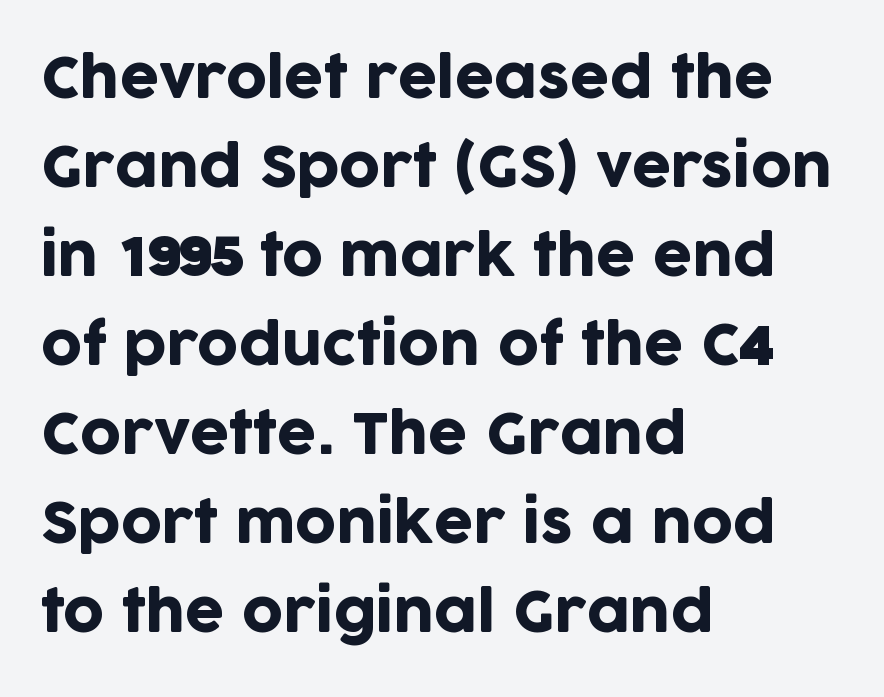
Q: Is the text italic (slanted)? A: No, it is upright.
Q: Is the typeface a serif or a sans-serif typeface? A: Sans-serif.
Q: Is the text underlined? A: No.
Q: How is the paragraph aligned? A: Left-aligned.
Q: Is the spacing between letters normal or unusually wide? A: Normal.
Q: Is the spacing between lines tight, normal or loose? A: Normal.
Q: Width (condensed, normal, or wide)? A: Normal.
Q: Stroke contrast? A: Low.
Q: x-height? A: Large.
Q: Monospaced? A: No.
